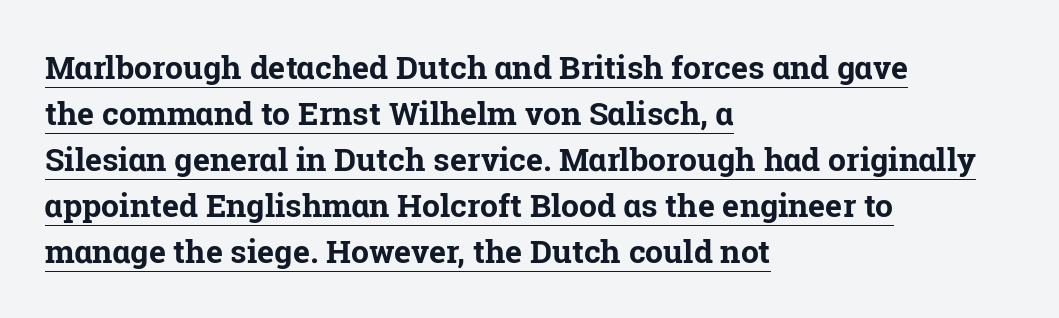
{"serif": "yes", "italic": "no", "bold": "yes", "weight": "bold", "width": "normal", "stroke_contrast": "low", "x_height": "medium", "monospaced": "no", "underline": "yes", "align": "left", "line_spacing": "normal", "line_spacing_ratio": 1.44, "letter_spacing": "normal", "letter_spacing_em": 0.0, "glyph_px": 32}
